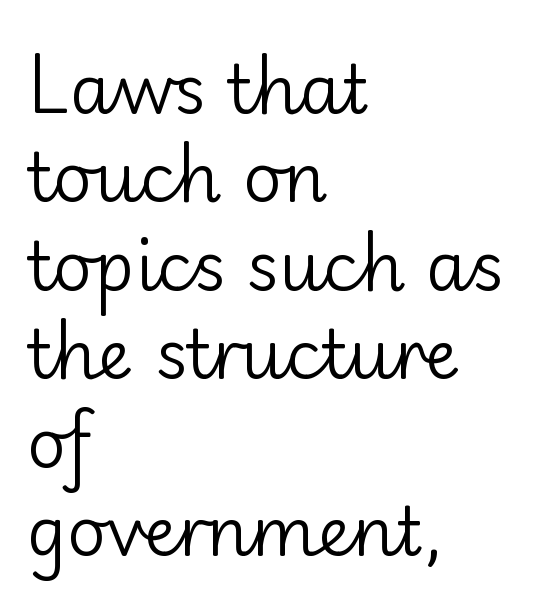
The glyphs in this specimen are sans serif. The type sits square on the baseline with zero lean. The rendering anchors every line to the left-hand side. Check the space under the baseline: it is left empty. Stem width sits at or under what a default text font uses. Reading down the column, the eye jumps a familiar distance to each next line.
